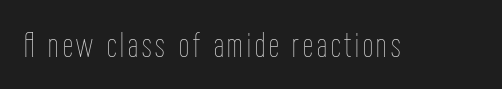
{"italic": "no", "bold": "no", "weight": "thin", "width": "condensed", "stroke_contrast": "low", "x_height": "medium", "monospaced": "no", "underline": "no", "glyph_px": 36}
